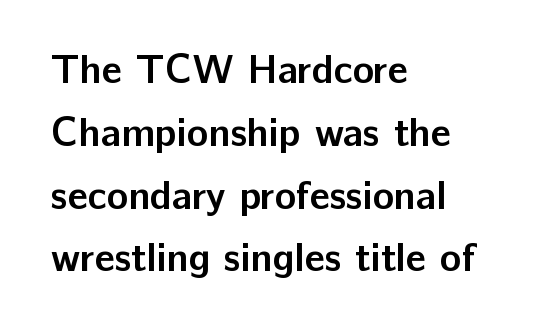
The image shows 40 px semibold sans-serif type, upright; set left-aligned, normal line spacing (1.57x), normal letter spacing, not underlined; low stroke contrast and a medium x-height.
